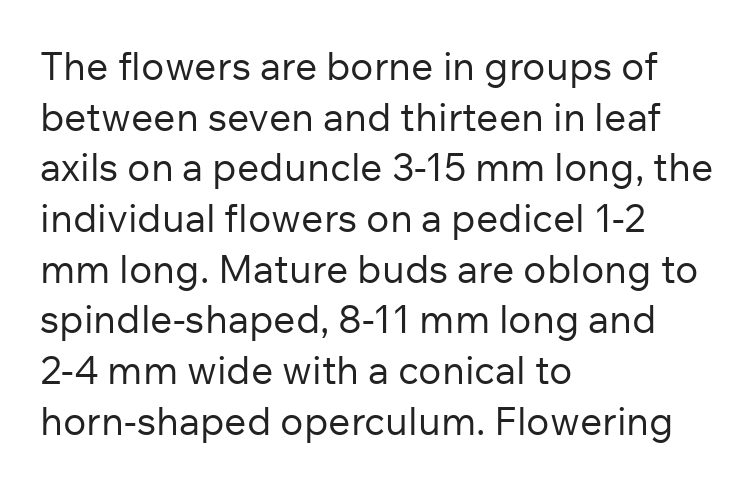
Q: Is the text bold? A: No.
Q: Is the text italic (slanted)? A: No, it is upright.
Q: Is the typeface a serif or a sans-serif typeface? A: Sans-serif.
Q: Is the text underlined? A: No.
Q: How is the paragraph aligned? A: Left-aligned.
Q: Is the spacing between letters normal or unusually wide? A: Normal.
Q: Is the spacing between lines tight, normal or loose? A: Normal.
Q: Width (condensed, normal, or wide)? A: Normal.
Q: Stroke contrast? A: Low.
Q: x-height? A: Medium.
Q: Monospaced? A: No.
